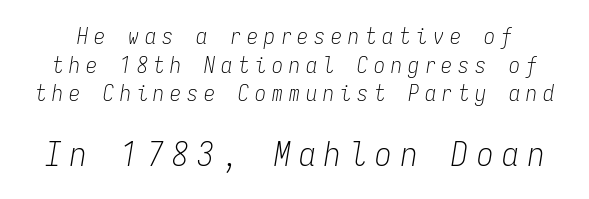
Q: Is the text bold? A: No.
Q: Is the text italic (slanted)? A: Yes, it leans right by about 9 degrees.
Q: Is the text underlined? A: No.
Q: Is the spacing between letters normal or unusually wide? A: Unusually wide.
Q: Is the spacing between lines tight, normal or loose? A: Normal.
Q: Which block of text is set in a larger size, the first (top) or the second (bottom)? A: The second (bottom) one.
Q: Width (condensed, normal, or wide)? A: Condensed.
Q: Stroke contrast? A: Low.
Q: x-height? A: Medium.
Q: Monospaced? A: Yes.
